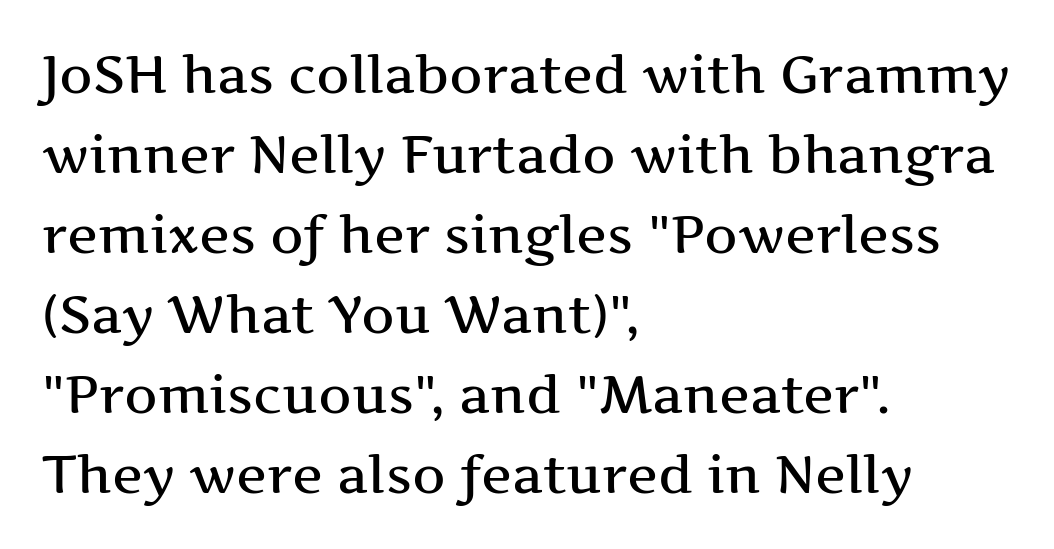
The image shows 52 px wide serif type, upright; set left-aligned, normal line spacing (1.54x), normal letter spacing, not underlined; medium stroke contrast and a medium x-height.
